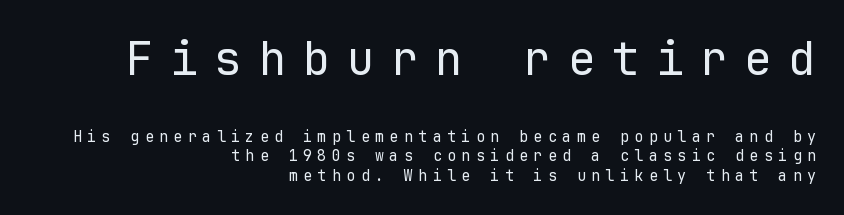
{"serif": "no", "italic": "no", "bold": "no", "weight": "regular", "width": "normal", "stroke_contrast": "low", "x_height": "medium", "monospaced": "yes", "underline": "no", "align": "right", "line_spacing": "normal", "line_spacing_ratio": 1.32, "letter_spacing": "wide", "letter_spacing_em": 0.36, "larger_block": "first", "size_ratio": 3.07, "glyph_px": 46}
